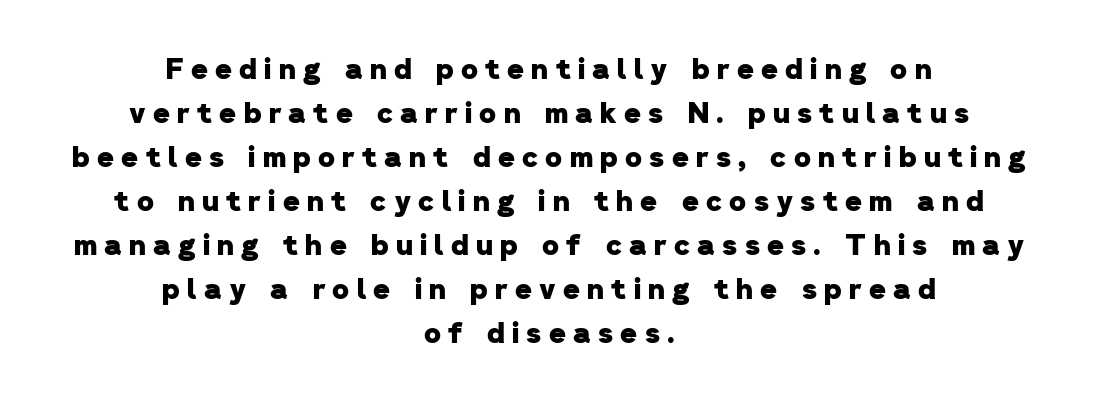
The image shows 29 px heavy sans-serif type; set centered, normal line spacing (1.52x), unusually wide letter spacing (+0.25 em), not underlined; low stroke contrast and a medium x-height.
